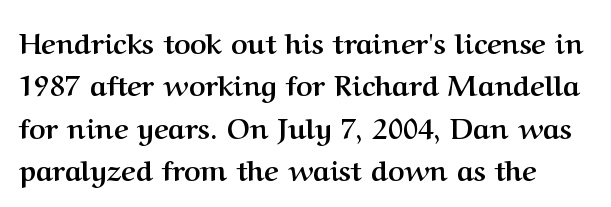
The image shows 28 px semibold serif type, upright; set normal line spacing (1.51x), normal letter spacing, not underlined; medium stroke contrast and a medium x-height.
